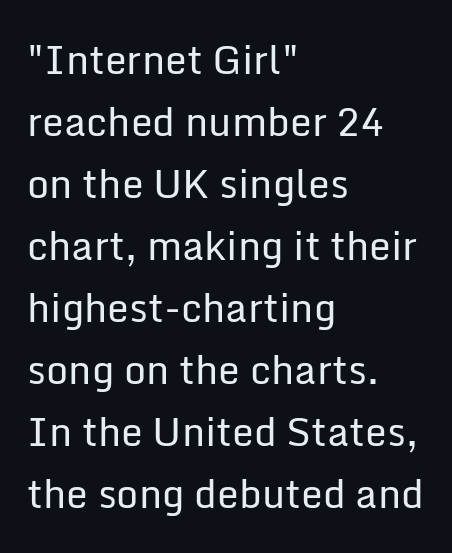
The image shows 39 px regular-weight sans-serif type, upright; set left-aligned, normal line spacing (1.59x), normal letter spacing, not underlined; low stroke contrast and a medium x-height.
